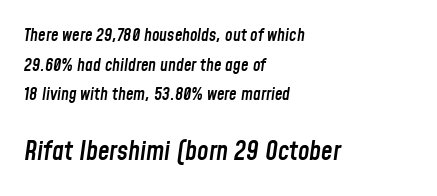
{"italic": "yes", "lean": "right", "slant_degrees": 8, "bold": "semi", "underline": "no", "align": "left", "line_spacing_ratio": 1.75, "letter_spacing": "normal", "letter_spacing_em": 0.0, "larger_block": "second", "size_ratio": 1.53, "glyph_px": 26}
